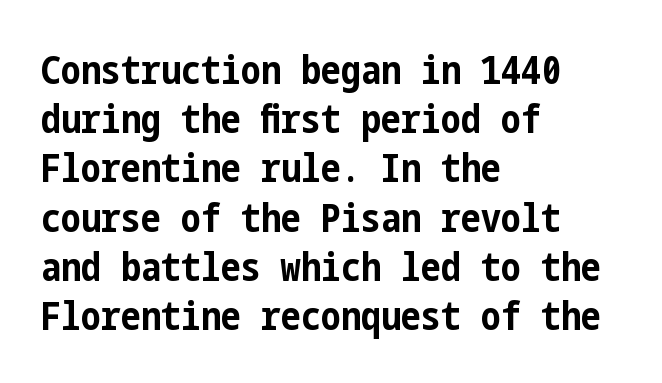
Q: Is the text bold? A: Yes.
Q: Is the text italic (slanted)? A: No, it is upright.
Q: Is the typeface a serif or a sans-serif typeface? A: Sans-serif.
Q: Is the text underlined? A: No.
Q: How is the paragraph aligned? A: Left-aligned.
Q: Is the spacing between letters normal or unusually wide? A: Normal.
Q: Width (condensed, normal, or wide)? A: Condensed.
Q: Stroke contrast? A: Low.
Q: x-height? A: Medium.
